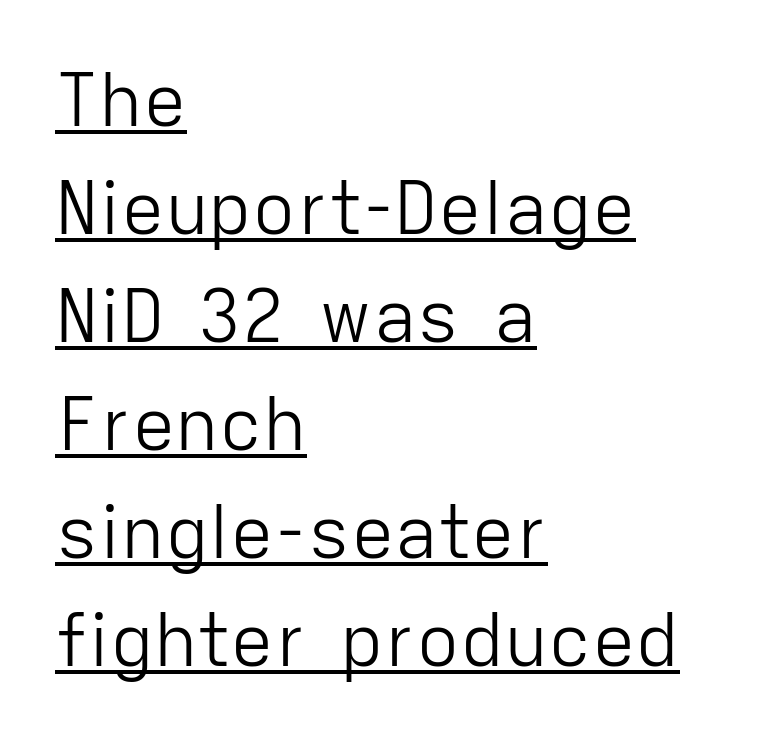
The image shows 73 px light sans-serif type, upright; set left-aligned, normal line spacing (1.48x), normal letter spacing, underlined; low stroke contrast and a medium x-height.
